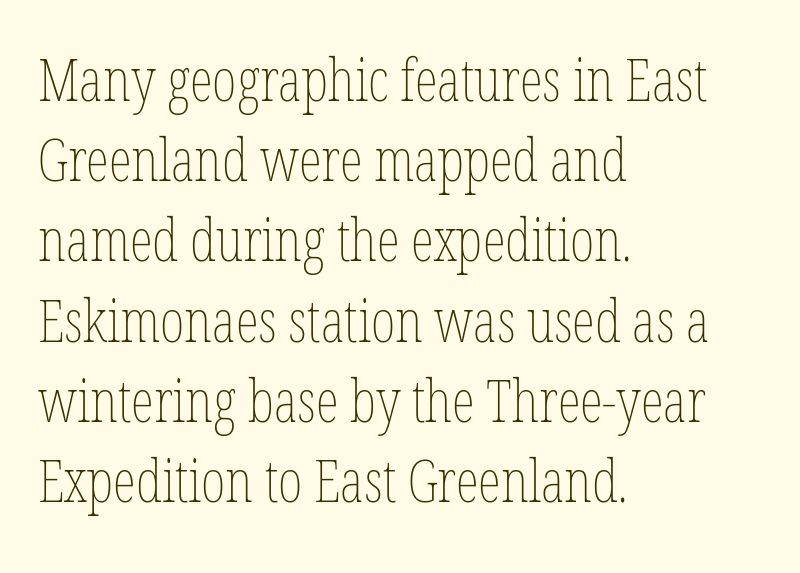
Typeset ragged right — the left edge is the straight one. Just letters on the line, the space beneath them empty. Does the leading feel generous? No, just average. There is no visible air inserted between adjacent glyphs. Characters remain perfectly vertical along every line.
